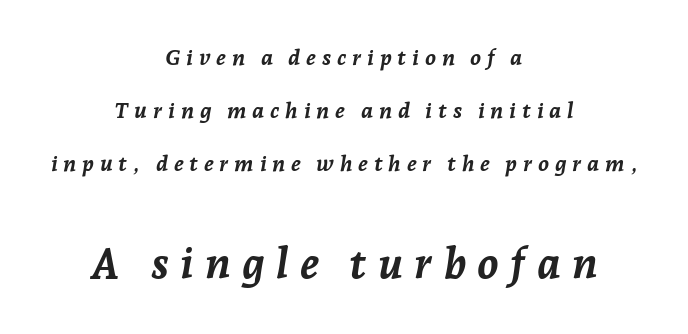
{"italic": "yes", "lean": "right", "slant_degrees": 7, "bold": "yes", "weight": "semibold", "width": "normal", "stroke_contrast": "low", "x_height": "medium", "monospaced": "no", "underline": "no", "align": "center", "line_spacing": "loose", "line_spacing_ratio": 2.41, "letter_spacing": "wide", "letter_spacing_em": 0.26, "larger_block": "second", "size_ratio": 1.95, "glyph_px": 43}
